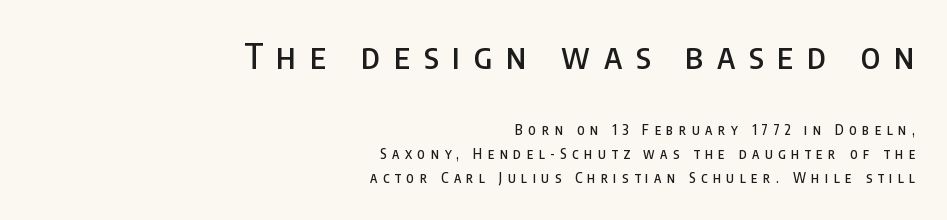
Q: Is the text italic (slanted)? A: No, it is upright.
Q: Is the typeface a serif or a sans-serif typeface? A: Sans-serif.
Q: Is the text underlined? A: No.
Q: How is the paragraph aligned? A: Right-aligned.
Q: Is the spacing between letters normal or unusually wide? A: Unusually wide.
Q: Which block of text is set in a larger size, the first (top) or the second (bottom)? A: The first (top) one.
Q: Width (condensed, normal, or wide)? A: Condensed.
Q: Stroke contrast? A: Low.
Q: x-height? A: Large.
Q: Monospaced? A: No.
